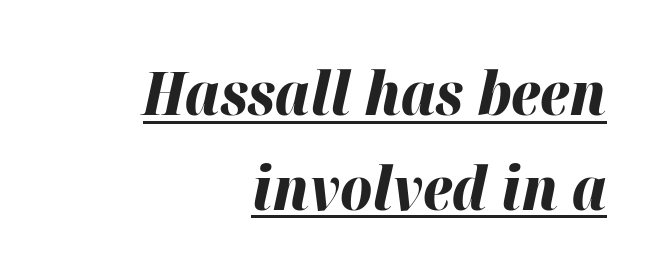
The image shows 61 px bold type, italic (leaning right); set right-aligned, normal line spacing (1.55x), normal letter spacing, underlined; high stroke contrast and a medium x-height.
